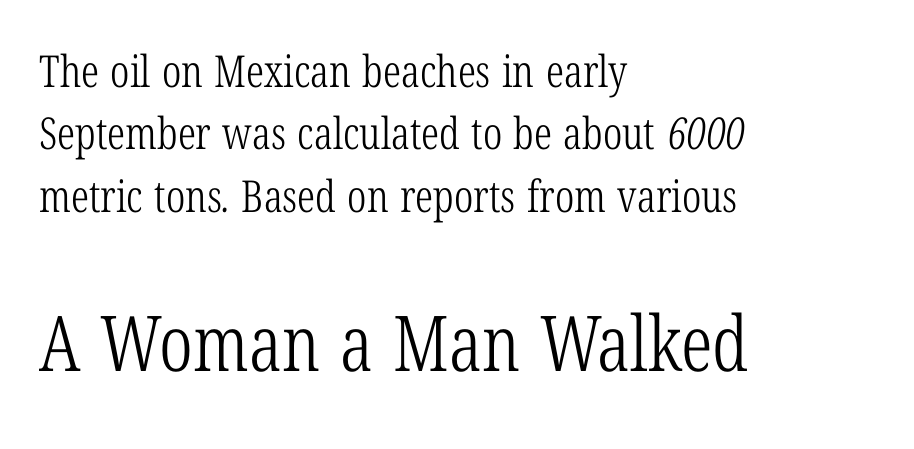
Q: Is the text bold? A: No.
Q: Is the typeface a serif or a sans-serif typeface? A: Serif.
Q: Is the text underlined? A: No.
Q: How is the paragraph aligned? A: Left-aligned.
Q: Is the spacing between letters normal or unusually wide? A: Normal.
Q: Is the spacing between lines tight, normal or loose? A: Normal.
Q: Which block of text is set in a larger size, the first (top) or the second (bottom)? A: The second (bottom) one.
Q: Width (condensed, normal, or wide)? A: Condensed.
Q: Stroke contrast? A: Low.
Q: x-height? A: Medium.
Q: Monospaced? A: No.
